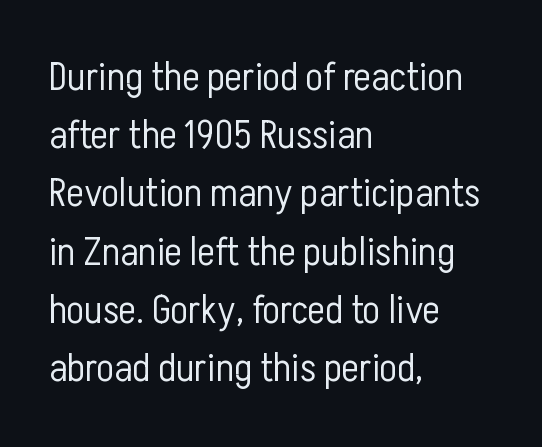
{"serif": "no", "italic": "no", "bold": "no", "weight": "light", "width": "condensed", "stroke_contrast": "low", "x_height": "medium", "monospaced": "no", "underline": "no", "align": "left", "line_spacing": "normal", "line_spacing_ratio": 1.42, "letter_spacing": "normal", "letter_spacing_em": 0.0, "glyph_px": 41}
